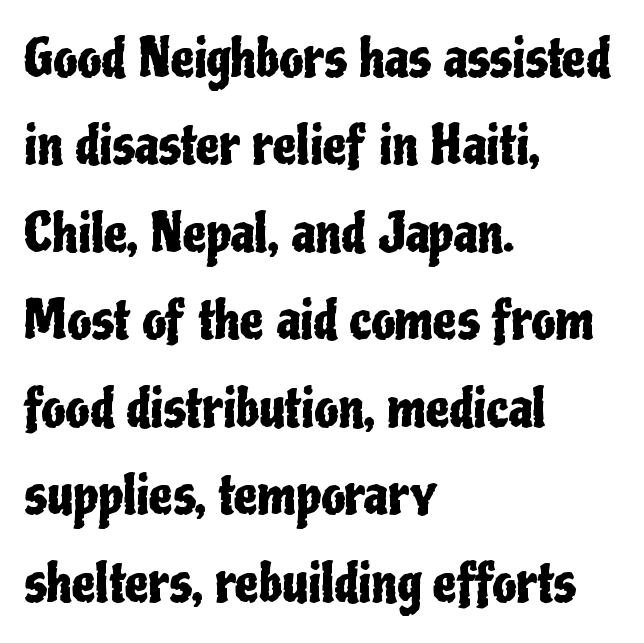
The specimen reads as upright at a glance. Vertical spacing — default. Notice how the passage keeps a crisp vertical edge on the left only. Unmarked baselines from the first word to the last. Tracking here is standard; glyphs follow each other at the usual distance. A typesetter would label this face a sans.
